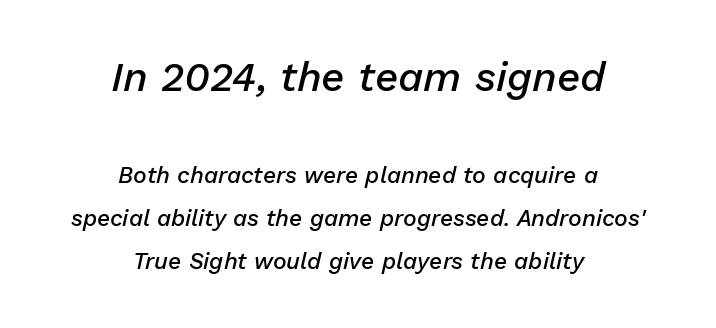
{"italic": "yes", "lean": "right", "slant_degrees": 13, "bold": "semi", "weight": "semibold", "width": "normal", "stroke_contrast": "low", "x_height": "medium", "monospaced": "no", "underline": "no", "align": "center", "line_spacing_ratio": 1.87, "letter_spacing": "normal", "letter_spacing_em": 0.0, "larger_block": "first", "size_ratio": 1.78, "glyph_px": 41}
